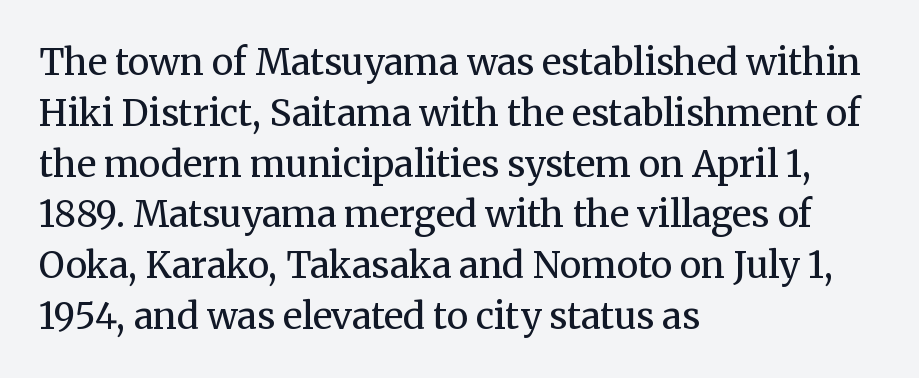
These lines are composed in type with serifs. A bare baseline throughout the passage. Here the glyphs are tracked normally, forming tight word shapes. Regular leading. Heft: none added — not bold. This is roman type, the default non-slanted kind.
